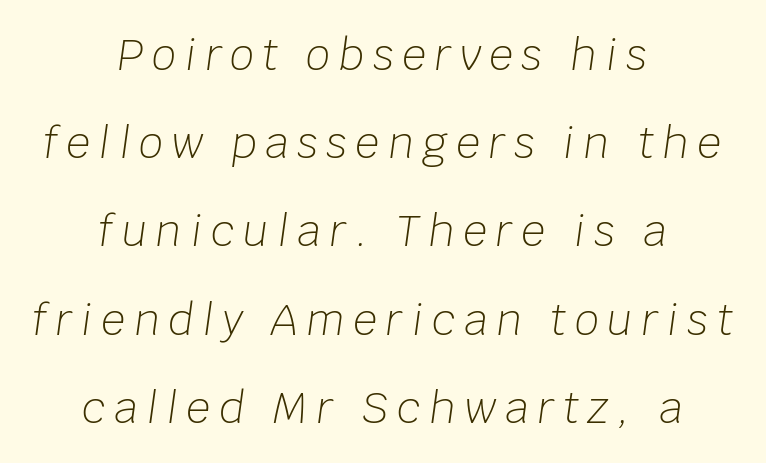
{"italic": "yes", "lean": "right", "slant_degrees": 8, "bold": "no", "weight": "light", "width": "normal", "stroke_contrast": "low", "x_height": "large", "monospaced": "no", "underline": "no", "align": "center", "line_spacing": "loose", "line_spacing_ratio": 2.1, "letter_spacing": "wide", "letter_spacing_em": 0.21, "glyph_px": 42}
